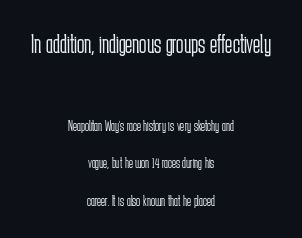
Q: Is the text bold? A: No.
Q: Is the text italic (slanted)? A: No, it is upright.
Q: Is the text underlined? A: No.
Q: How is the paragraph aligned? A: Centered.
Q: Is the spacing between letters normal or unusually wide? A: Normal.
Q: Is the spacing between lines tight, normal or loose? A: Loose.
Q: Which block of text is set in a larger size, the first (top) or the second (bottom)? A: The first (top) one.
